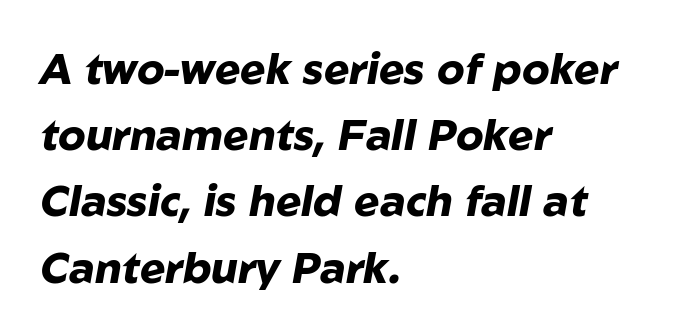
The image shows 43 px heavy type, italic (leaning right); set left-aligned, normal line spacing (1.54x), normal letter spacing, not underlined; low stroke contrast and a medium x-height.
